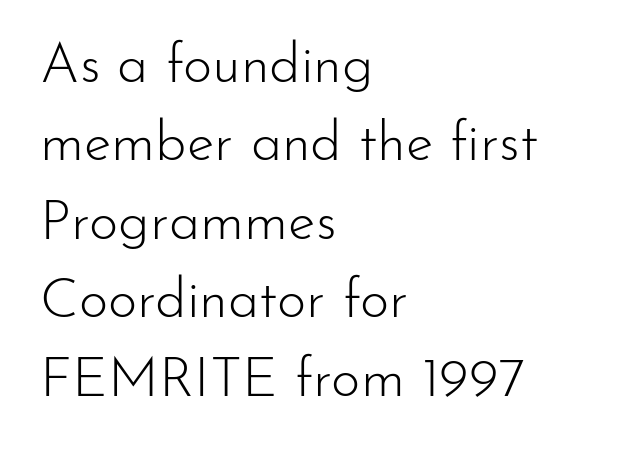
Q: Is the text bold? A: No.
Q: Is the text italic (slanted)? A: No, it is upright.
Q: Is the typeface a serif or a sans-serif typeface? A: Sans-serif.
Q: Is the text underlined? A: No.
Q: How is the paragraph aligned? A: Left-aligned.
Q: Is the spacing between letters normal or unusually wide? A: Normal.
Q: Is the spacing between lines tight, normal or loose? A: Normal.
Q: Width (condensed, normal, or wide)? A: Normal.
Q: Stroke contrast? A: Low.
Q: x-height? A: Small.
Q: Monospaced? A: No.
